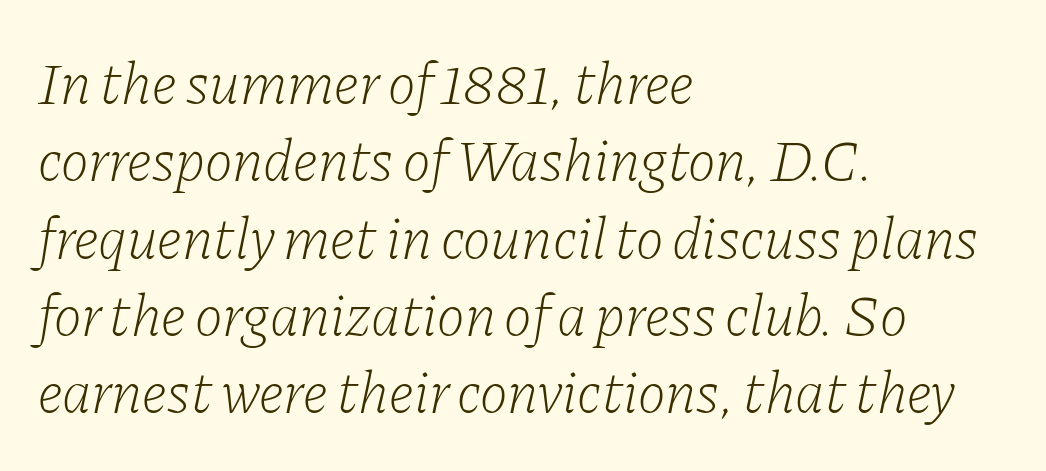
Q: Is the text bold? A: No.
Q: Is the text italic (slanted)? A: Yes, it leans right by about 11 degrees.
Q: Is the typeface a serif or a sans-serif typeface? A: Serif.
Q: Is the text underlined? A: No.
Q: How is the paragraph aligned? A: Left-aligned.
Q: Is the spacing between letters normal or unusually wide? A: Normal.
Q: Is the spacing between lines tight, normal or loose? A: Normal.
Q: Width (condensed, normal, or wide)? A: Normal.
Q: Stroke contrast? A: Low.
Q: x-height? A: Medium.
Q: Monospaced? A: No.
